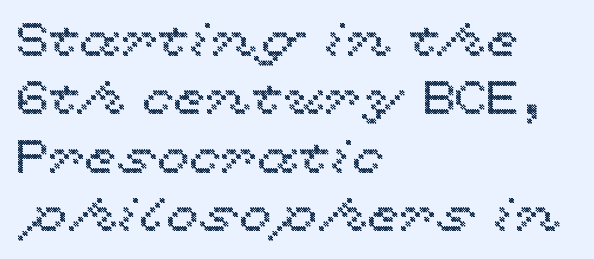
The image shows 47 px wide type; set left-aligned, line spacing 1.24x, normal letter spacing, not underlined; a medium x-height.
